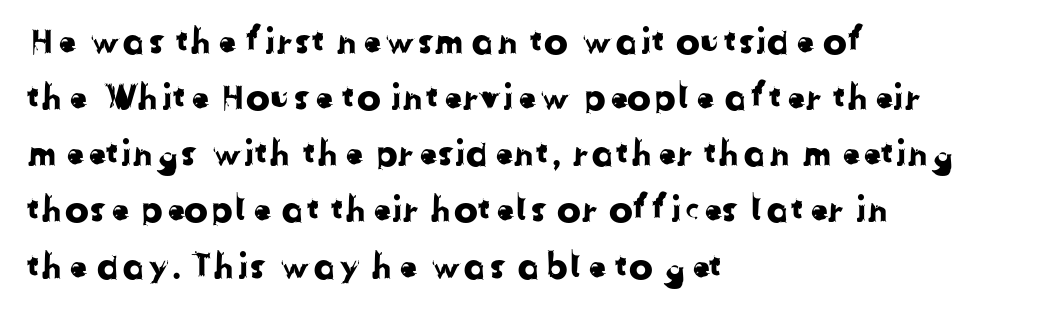
This sample has the flowing, uneven cadence of proportional lettering. This sample uses a sans-serif face. Is the block centered? No — it sits flush against the left margin. The space between consecutive lines is moderate.
